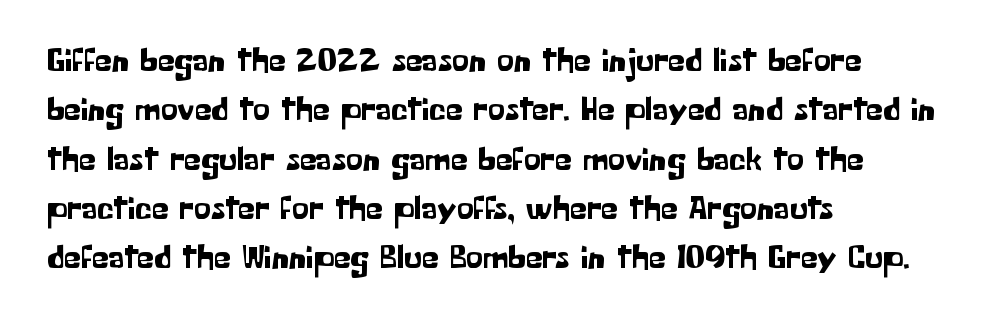
{"serif": "no", "italic": "no", "width": "normal", "stroke_contrast": "low", "x_height": "medium", "monospaced": "no", "underline": "no", "align": "left", "line_spacing": "normal", "line_spacing_ratio": 1.45, "letter_spacing": "normal", "letter_spacing_em": 0.0, "glyph_px": 34}
